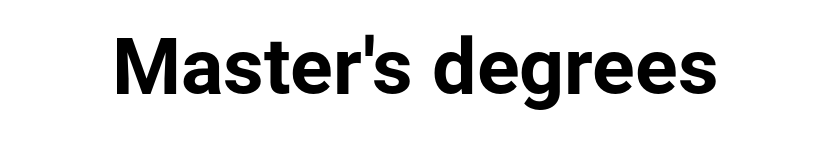
Q: Is the text bold? A: Yes.
Q: Is the text italic (slanted)? A: No, it is upright.
Q: Is the typeface a serif or a sans-serif typeface? A: Sans-serif.
Q: Is the text underlined? A: No.
Q: Is the spacing between letters normal or unusually wide? A: Normal.
Q: Width (condensed, normal, or wide)? A: Normal.
Q: Stroke contrast? A: Low.
Q: x-height? A: Medium.
Q: Monospaced? A: No.
